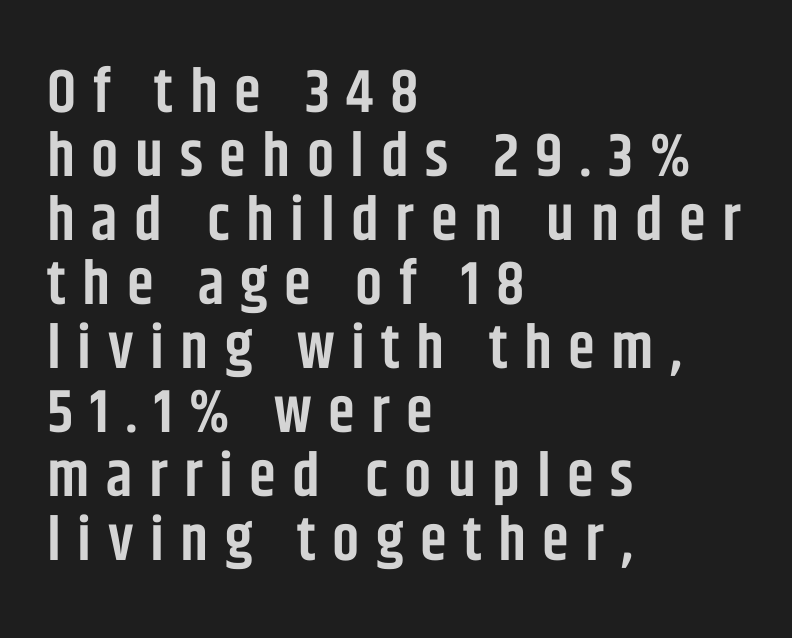
The image shows 61 px semibold, condensed sans-serif type, upright; set left-aligned, tight line spacing (1.05x), unusually wide letter spacing (+0.27 em), not underlined; low stroke contrast and a large x-height.
